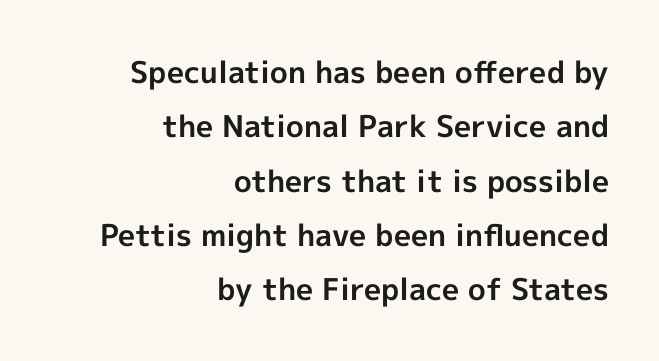
The letters stand upright; this is a roman face. The space directly below the letters is spotless. Proportional: the letters do not fall into vertical columns. The letters carry no serifs — their stems end cleanly without finishing strokes. The lines in this sample share a right terminus and differ only in where they begin. Does the weight exceed regular? Yes, all the way to bold.
